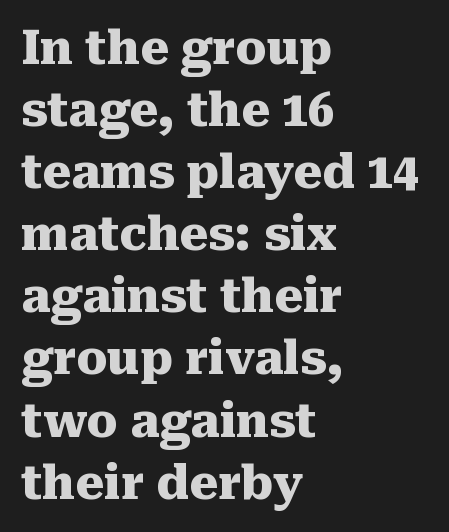
Each letter keeps its own natural width here, so spacing adapts to shape. These lines keep a tight, regular rhythm from letter to letter. Teacher's note: observe the even left margin — that is flush-left alignment. Vertical spacing — default. The font's upright variant was chosen for this text. Underlining? Definitely not there.
